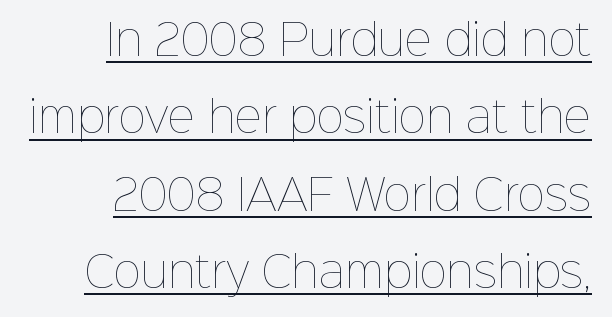
Looks like regular typesetting: each glyph gets only the width it needs. Posture: upright roman. Is there an underline? Yes — a line sits under the letters. No heavy texture on the line: the type isn't bold. A typesetter would call this zero additional tracking.
